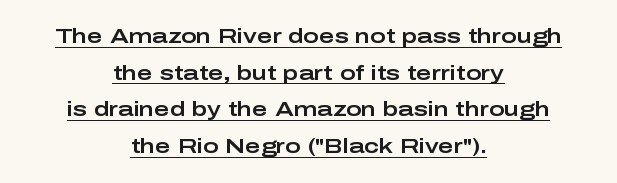
Q: Is the text italic (slanted)? A: No, it is upright.
Q: Is the text underlined? A: Yes.
Q: How is the paragraph aligned? A: Centered.
Q: Is the spacing between letters normal or unusually wide? A: Normal.
